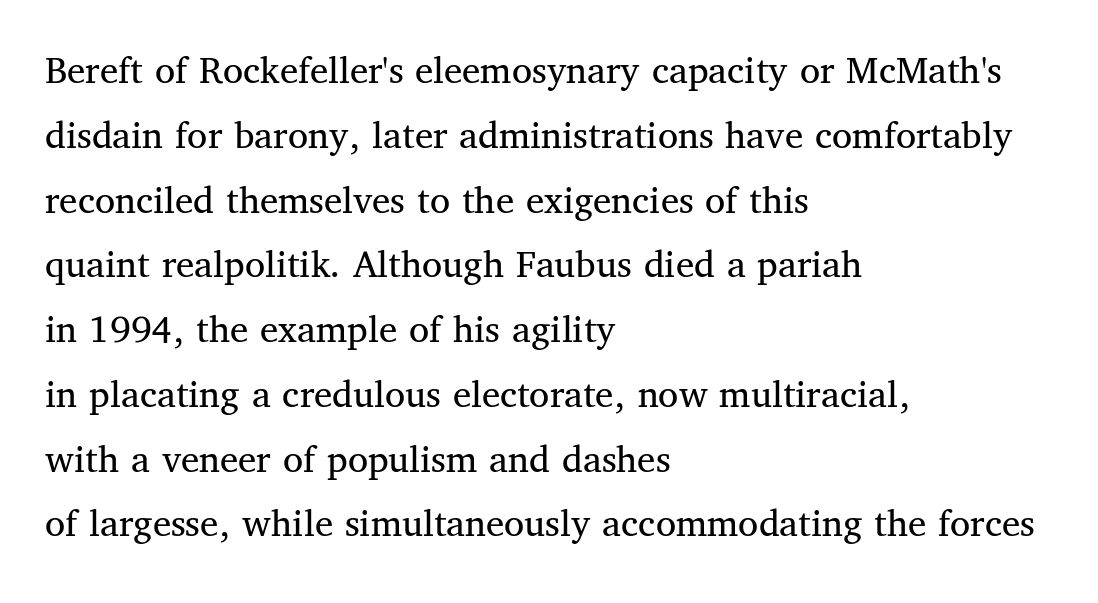
The image shows 41 px regular-weight serif type, upright; set left-aligned, normal line spacing (1.58x), normal letter spacing, not underlined; medium stroke contrast and a medium x-height.
